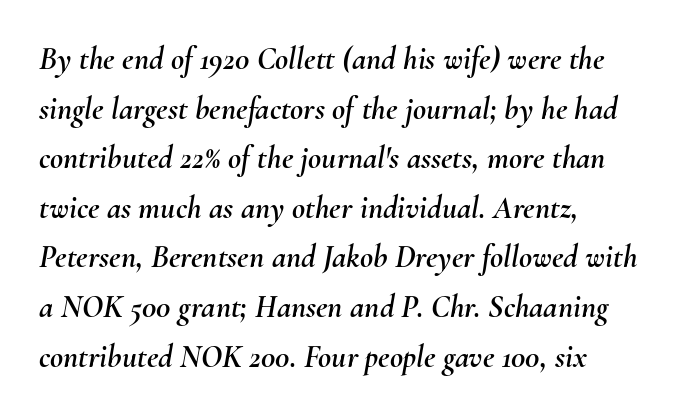
Tall strokes in this sample are angled rather than plumb. The line-height multiplier appears to be the usual default. The line texture is even and compact thanks to regular tracking. Check under the words: just untouched page. Think of a printed novel: that variable character pitch is what you see here. The setting favours the left margin, as ordinary paragraphs usually do.
